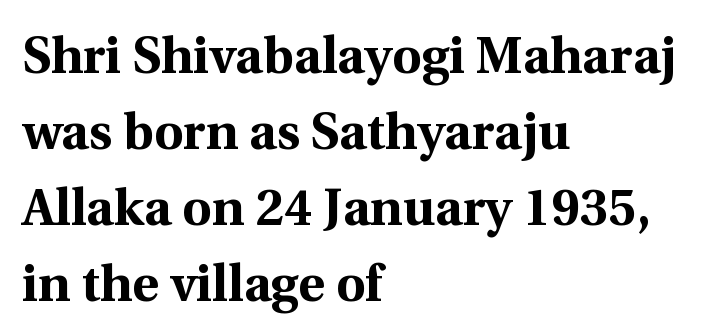
The image shows 51 px bold serif type, upright; set left-aligned, normal line spacing (1.49x), normal letter spacing, not underlined; a medium x-height.
